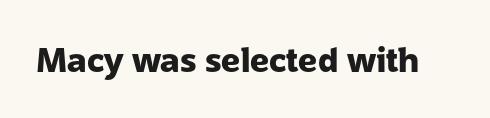
The letters advance in unequal steps, a hallmark of proportional type. Serifs: no, the terminals of the letterforms are clean. The lettering stays uniformly vertical, giving the passage a roman look. How are the letters spaced? Ordinarily, with no added tracking. Only glyphs here, with clear space below each row.
